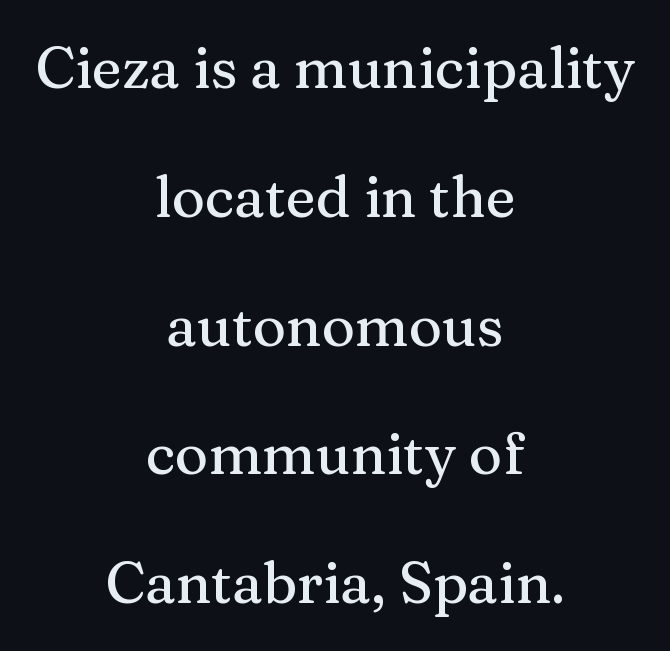
Q: Is the text italic (slanted)? A: No, it is upright.
Q: Is the typeface a serif or a sans-serif typeface? A: Serif.
Q: Is the text underlined? A: No.
Q: How is the paragraph aligned? A: Centered.
Q: Is the spacing between letters normal or unusually wide? A: Normal.
Q: Is the spacing between lines tight, normal or loose? A: Loose.
Q: Width (condensed, normal, or wide)? A: Normal.
Q: Stroke contrast? A: Medium.
Q: x-height? A: Medium.
Q: Monospaced? A: No.
